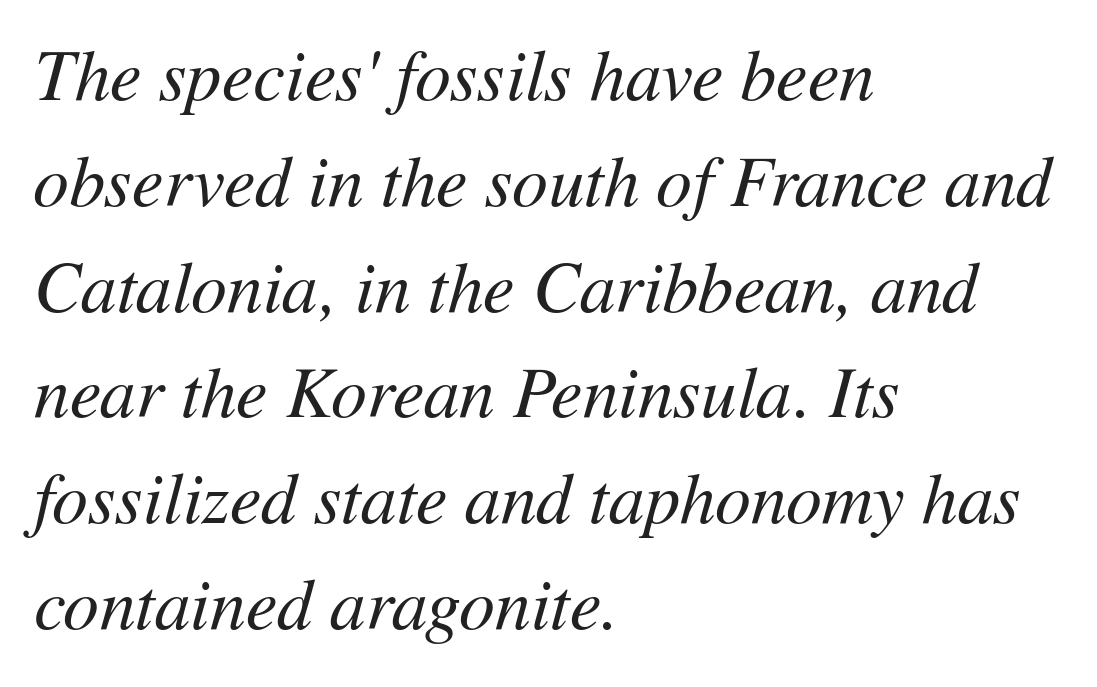
You could not count columns in this text — the font is proportionally spaced. No extra tracking has been applied to these lines. Honestly, there is no underline to notice here at all. Which margin do the lines hug? The left one — the right edge is uneven.
